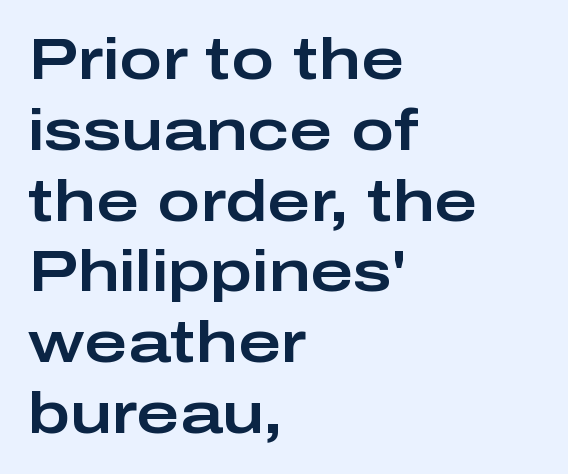
Style check: upright. Typographically, this falls in the sans-serif category. Is the letter spacing exaggerated? No — it looks like the ordinary default. The rag falls on the right side of this text block.
